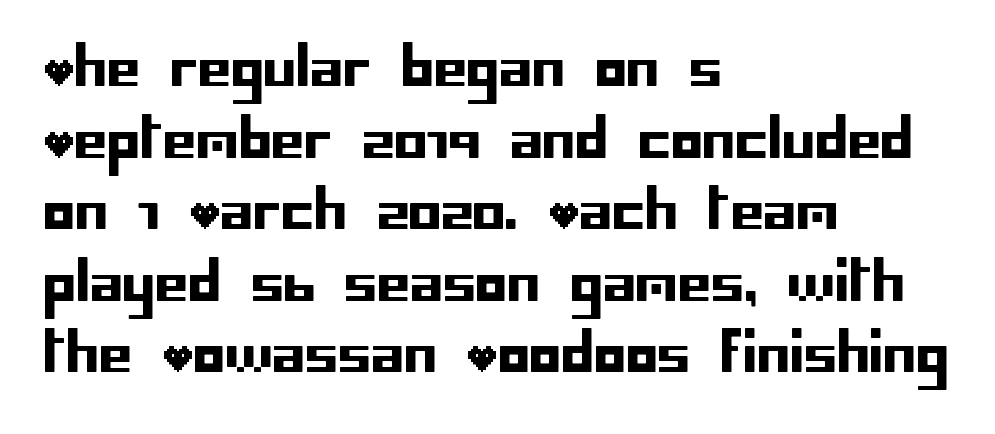
Does the lettering tilt? It doesn't — this is upright. How are the letters spaced? Ordinarily, with no added tracking. Leading matches the norm, producing a regular column. Leftover space on each line is placed entirely after the last word. The passage shown is not underscored anywhere. These lines are composed in type without serifs.
